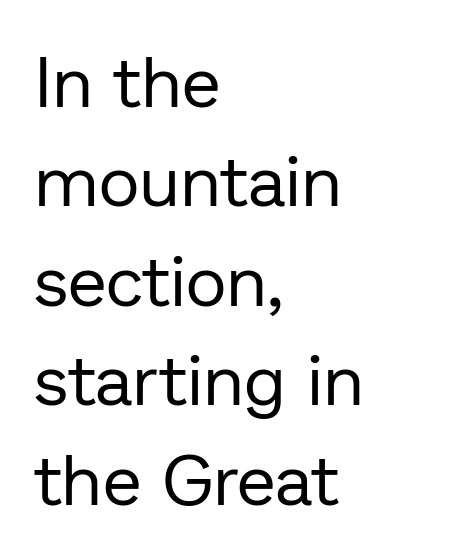
The paragraph has a hard left edge and a soft right edge. Weight: regular or lighter. The lines sit at an ordinary, default distance from one another. The letters stand straight up with perfectly vertical stems. The foot of each line stays bare and open.
